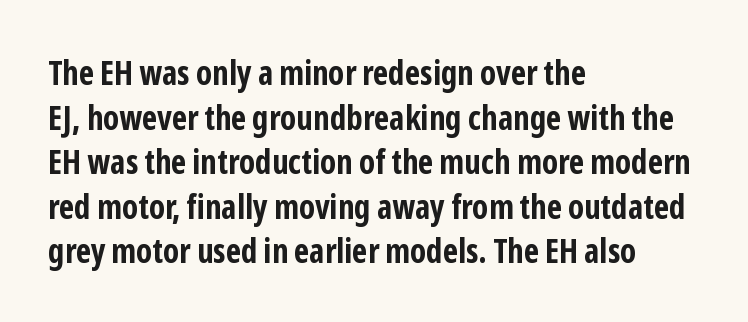
Vertical spacing — default. Spacing verdict: proportional, widths tailored to each character. Any mark beneath the type? The region is blank. What weight is shown? A full bold with thick strokes. Unlike italic type, these characters show no tilt at all.
